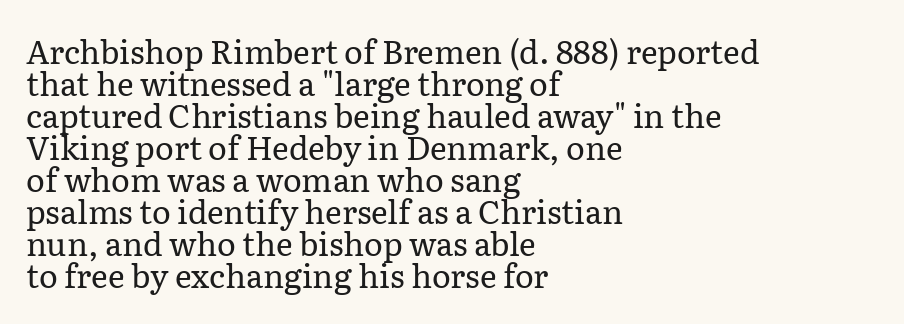
The image shows 32 px regular-weight serif type, upright; set left-aligned, tight line spacing (1.0x), normal letter spacing, not underlined; low stroke contrast and a medium x-height.
